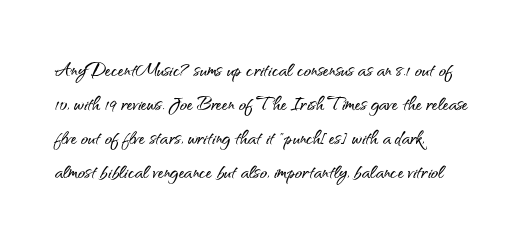
Here the glyphs are tracked normally, forming tight word shapes. A typesetter would call this leading conventional body-copy spacing. Descenders hang freely into open space. Typeset ragged right — the left edge is the straight one.
